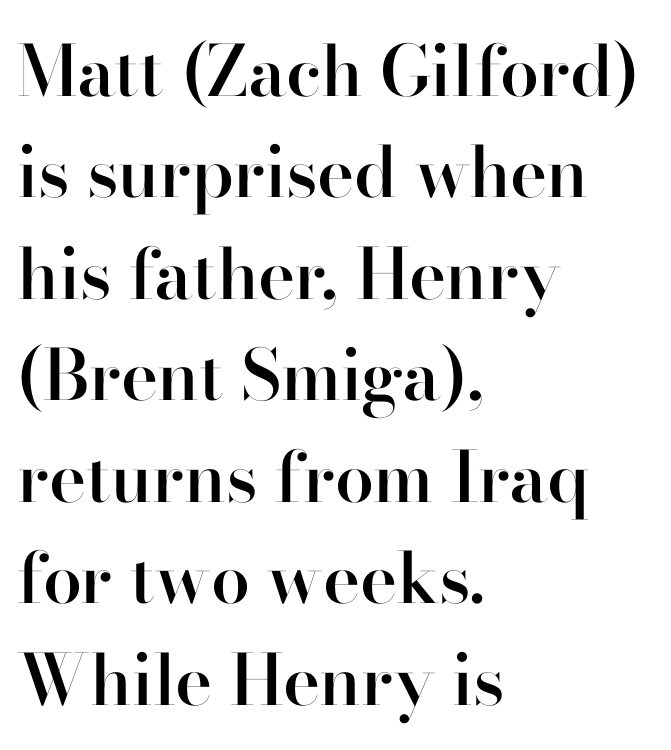
The image shows 70 px semibold serif type, upright; set left-aligned, normal line spacing (1.45x), normal letter spacing, not underlined; high stroke contrast and a small x-height.
